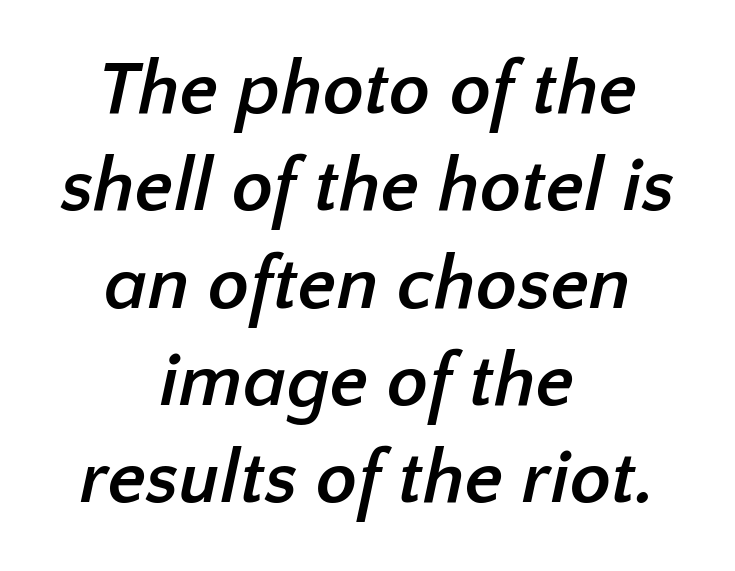
{"serif": "no", "bold": "yes", "weight": "semibold", "width": "normal", "stroke_contrast": "low", "x_height": "medium", "monospaced": "no", "underline": "no", "align": "center", "line_spacing": "normal", "line_spacing_ratio": 1.28, "letter_spacing": "normal", "letter_spacing_em": 0.0, "glyph_px": 76}
